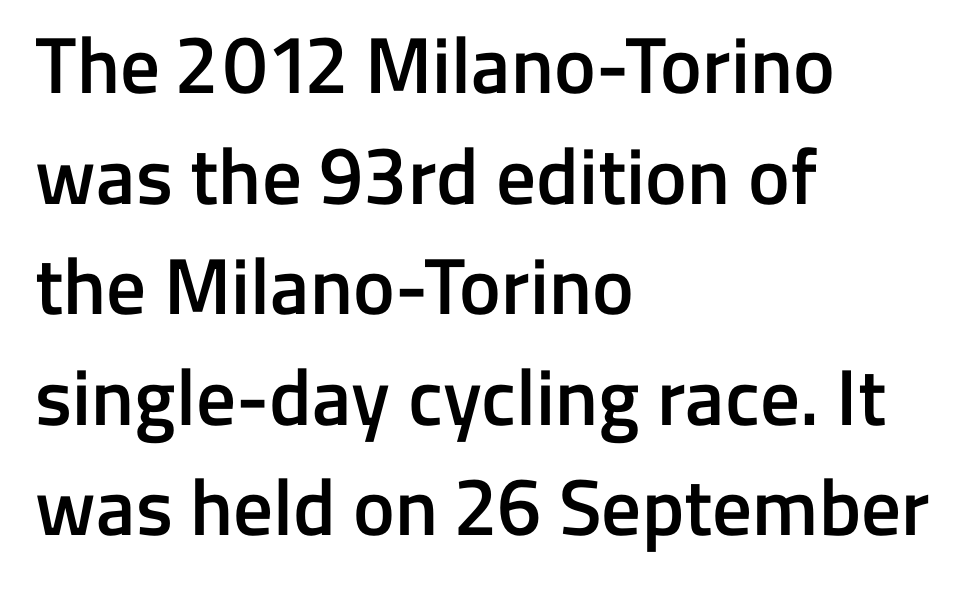
Q: Is the text bold? A: Semi-bold.
Q: Is the text italic (slanted)? A: No, it is upright.
Q: Is the typeface a serif or a sans-serif typeface? A: Sans-serif.
Q: Is the text underlined? A: No.
Q: How is the paragraph aligned? A: Left-aligned.
Q: Is the spacing between letters normal or unusually wide? A: Normal.
Q: Is the spacing between lines tight, normal or loose? A: Normal.
Q: Width (condensed, normal, or wide)? A: Normal.
Q: Stroke contrast? A: Low.
Q: x-height? A: Medium.
Q: Monospaced? A: No.
